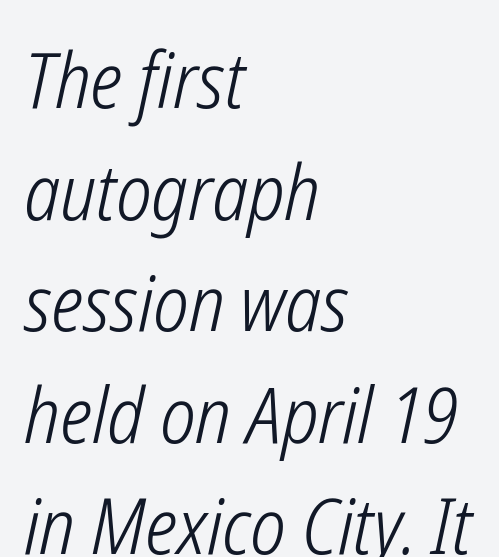
The image shows 78 px light, condensed type, italic (leaning right); set left-aligned, normal line spacing (1.43x), normal letter spacing, not underlined; low stroke contrast and a medium x-height.
